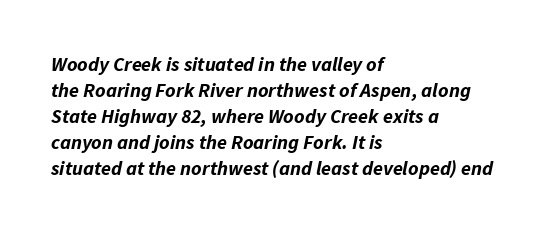
The image shows 20 px bold type, italic (leaning right); set left-aligned, normal line spacing (1.3x), normal letter spacing, not underlined.
